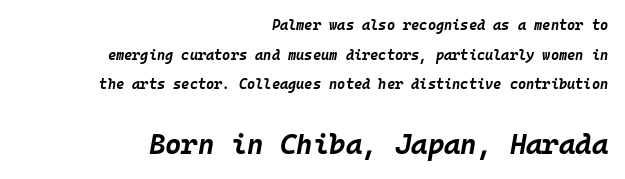
Q: Is the text bold? A: Yes.
Q: Is the text italic (slanted)? A: Yes, it leans right by about 10 degrees.
Q: Is the text underlined? A: No.
Q: How is the paragraph aligned? A: Right-aligned.
Q: Is the spacing between letters normal or unusually wide? A: Normal.
Q: Is the spacing between lines tight, normal or loose? A: Loose.
Q: Which block of text is set in a larger size, the first (top) or the second (bottom)? A: The second (bottom) one.
Q: Width (condensed, normal, or wide)? A: Normal.
Q: Stroke contrast? A: Low.
Q: x-height? A: Large.
Q: Monospaced? A: Yes.
